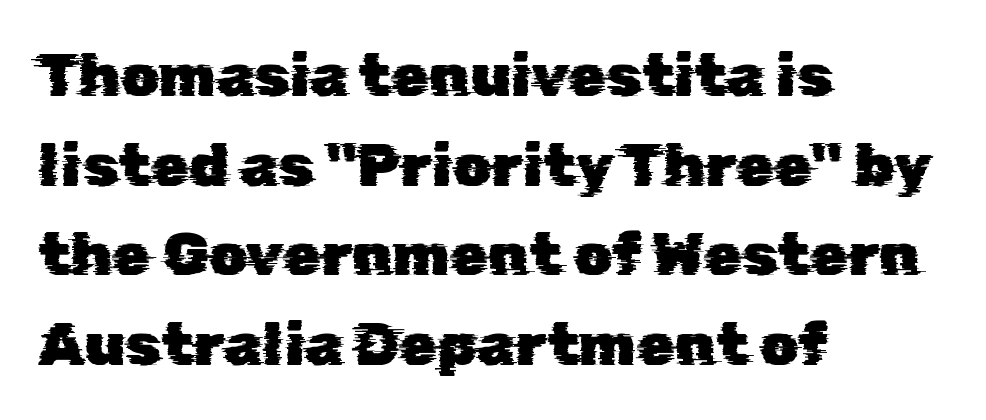
The image shows 61 px sans-serif type; set left-aligned, normal line spacing (1.47x), normal letter spacing, not underlined; low stroke contrast and a medium x-height.
